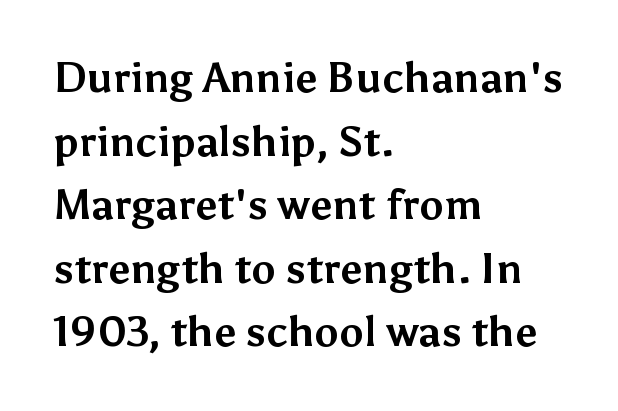
Q: Is the text bold? A: Yes.
Q: Is the text italic (slanted)? A: No, it is upright.
Q: Is the typeface a serif or a sans-serif typeface? A: Sans-serif.
Q: Is the text underlined? A: No.
Q: How is the paragraph aligned? A: Left-aligned.
Q: Is the spacing between letters normal or unusually wide? A: Normal.
Q: Is the spacing between lines tight, normal or loose? A: Normal.
Q: Width (condensed, normal, or wide)? A: Normal.
Q: Stroke contrast? A: Medium.
Q: x-height? A: Medium.
Q: Monospaced? A: No.
